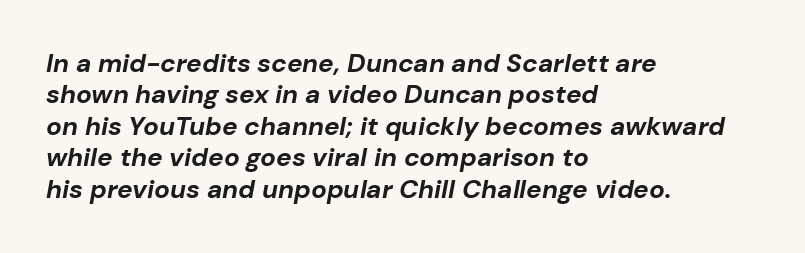
Q: Is the text bold? A: Yes.
Q: Is the text italic (slanted)? A: Yes, it leans right by about 10 degrees.
Q: Is the text underlined? A: No.
Q: How is the paragraph aligned? A: Left-aligned.
Q: Is the spacing between letters normal or unusually wide? A: Normal.
